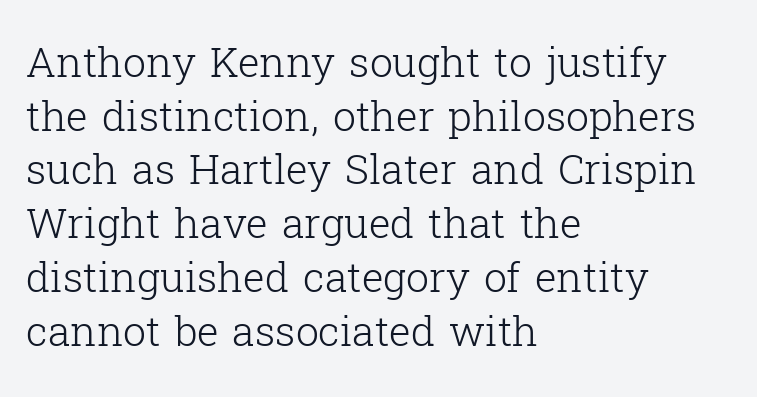
Q: Is the text bold? A: No.
Q: Is the text italic (slanted)? A: No, it is upright.
Q: Is the typeface a serif or a sans-serif typeface? A: Serif.
Q: Is the text underlined? A: No.
Q: How is the paragraph aligned? A: Left-aligned.
Q: Is the spacing between letters normal or unusually wide? A: Normal.
Q: Is the spacing between lines tight, normal or loose? A: Normal.
Q: Width (condensed, normal, or wide)? A: Normal.
Q: Stroke contrast? A: Low.
Q: x-height? A: Medium.
Q: Monospaced? A: No.
